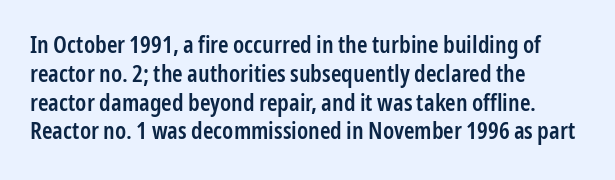
Line beginnings align vertically; line endings do not. The string is rendered with underlining switched off. Emphasis by weight is partial: semibold. Italic? Not at all — the glyphs are vertical. Caption: standard tracking, unaltered.
